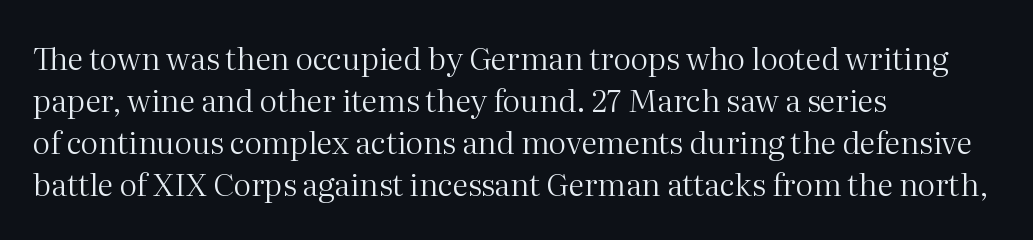
{"serif": "yes", "italic": "no", "bold": "no", "weight": "regular", "width": "normal", "stroke_contrast": "medium", "x_height": "medium", "monospaced": "no", "underline": "no", "align": "left", "line_spacing": "normal", "line_spacing_ratio": 1.36, "letter_spacing": "normal", "letter_spacing_em": 0.0, "glyph_px": 31}
